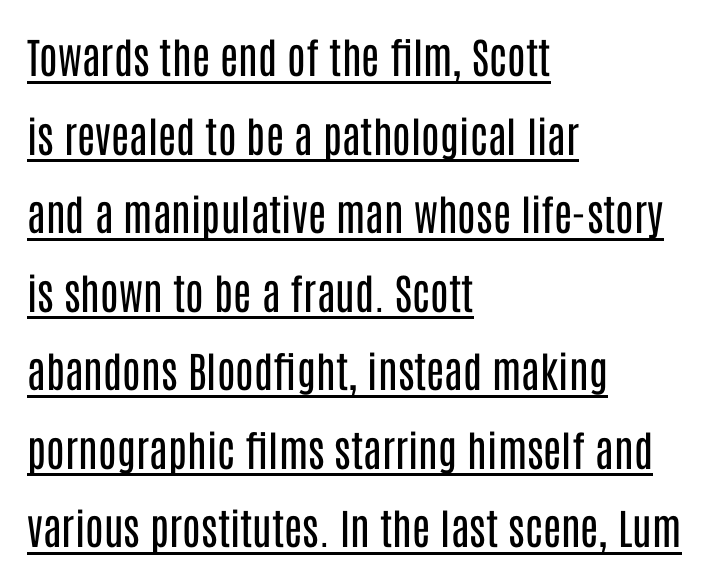
Q: Is the text bold? A: No.
Q: Is the text italic (slanted)? A: No, it is upright.
Q: Is the typeface a serif or a sans-serif typeface? A: Sans-serif.
Q: Is the text underlined? A: Yes.
Q: How is the paragraph aligned? A: Left-aligned.
Q: Is the spacing between letters normal or unusually wide? A: Normal.
Q: Width (condensed, normal, or wide)? A: Condensed.
Q: Stroke contrast? A: Low.
Q: x-height? A: Large.
Q: Monospaced? A: No.
